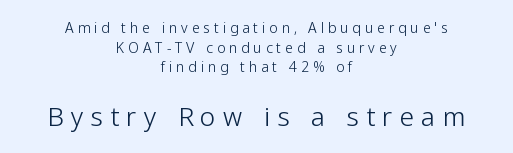
{"italic": "no", "bold": "no", "underline": "no", "align": "center", "line_spacing": "normal", "line_spacing_ratio": 1.41, "letter_spacing": "wide", "letter_spacing_em": 0.28, "larger_block": "second", "size_ratio": 1.86, "glyph_px": 26}
